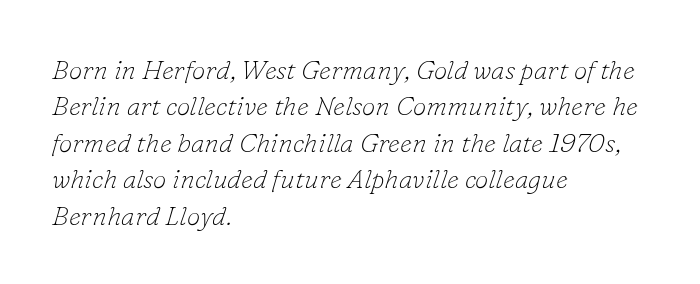
The image shows 27 px text type, italic (leaning right); set left-aligned, normal line spacing (1.35x), normal letter spacing, not underlined.
